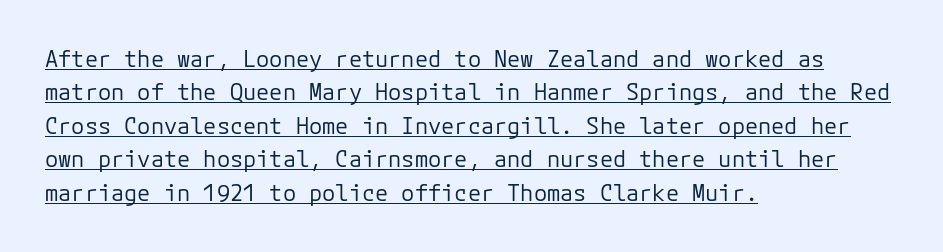
Q: Is the text bold? A: No.
Q: Is the text italic (slanted)? A: No, it is upright.
Q: Is the text underlined? A: Yes.
Q: How is the paragraph aligned? A: Left-aligned.
Q: Is the spacing between letters normal or unusually wide? A: Normal.
Q: Is the spacing between lines tight, normal or loose? A: Normal.
